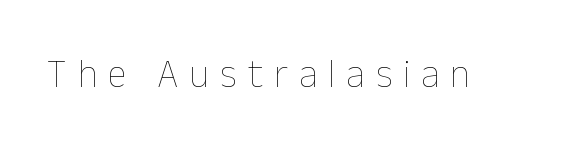
Q: Is the text bold? A: No.
Q: Is the text italic (slanted)? A: No, it is upright.
Q: Is the text underlined? A: No.
Q: Is the spacing between letters normal or unusually wide? A: Unusually wide.
Q: Width (condensed, normal, or wide)? A: Normal.
Q: Stroke contrast? A: Low.
Q: x-height? A: Medium.
Q: Monospaced? A: No.
